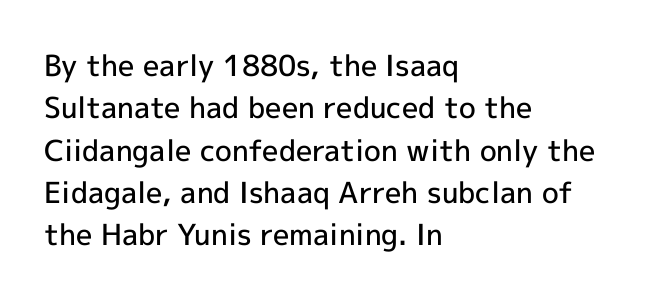
Q: Is the text bold? A: Semi-bold.
Q: Is the text italic (slanted)? A: No, it is upright.
Q: Is the typeface a serif or a sans-serif typeface? A: Sans-serif.
Q: Is the text underlined? A: No.
Q: How is the paragraph aligned? A: Left-aligned.
Q: Is the spacing between letters normal or unusually wide? A: Normal.
Q: Is the spacing between lines tight, normal or loose? A: Normal.
Q: Width (condensed, normal, or wide)? A: Normal.
Q: x-height? A: Medium.
Q: Monospaced? A: No.
